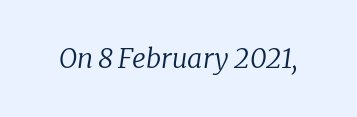
{"italic": "yes", "lean": "right", "slant_degrees": 8, "bold": "no", "underline": "no", "letter_spacing": "normal", "letter_spacing_em": 0.0, "glyph_px": 27}
